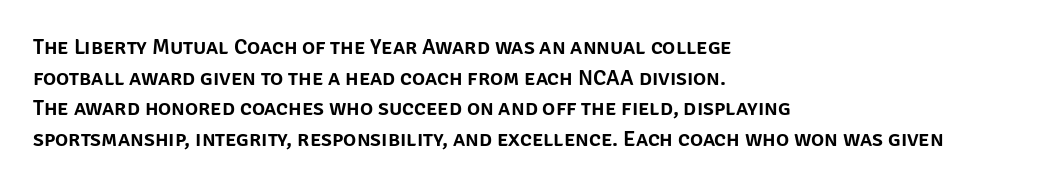
{"italic": "no", "underline": "no", "align": "left", "line_spacing": "normal", "line_spacing_ratio": 1.39, "letter_spacing": "normal", "letter_spacing_em": 0.0, "glyph_px": 22}
